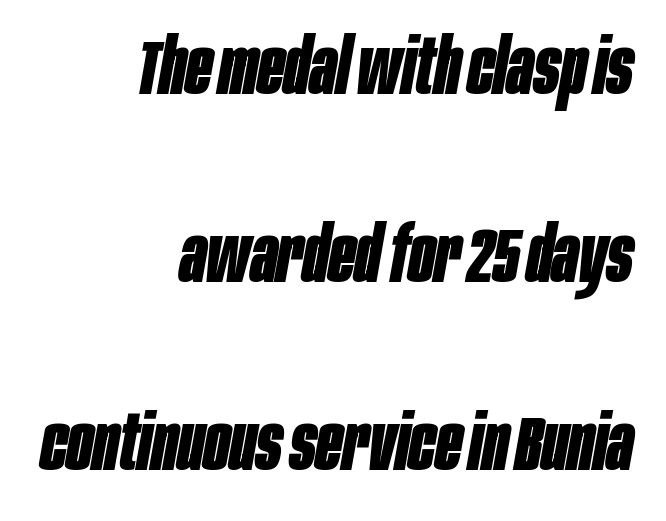
The image shows 77 px bold, condensed type, italic (leaning right); set right-aligned, loose line spacing (2.44x), normal letter spacing, not underlined; low stroke contrast and a large x-height.
